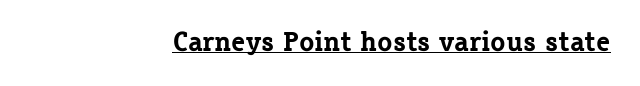
The image shows 28 px bold serif type, upright; set normal letter spacing, underlined; low stroke contrast and a medium x-height.
